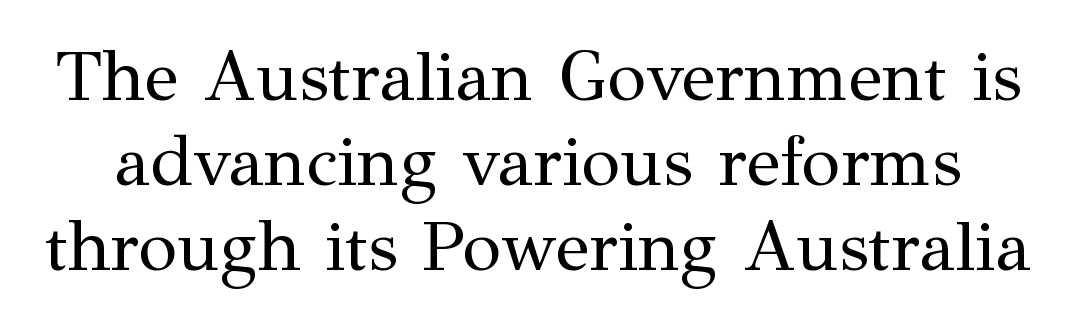
Q: Is the text bold? A: No.
Q: Is the text italic (slanted)? A: No, it is upright.
Q: Is the typeface a serif or a sans-serif typeface? A: Serif.
Q: Is the text underlined? A: No.
Q: Is the spacing between letters normal or unusually wide? A: Normal.
Q: Width (condensed, normal, or wide)? A: Normal.
Q: Stroke contrast? A: Medium.
Q: x-height? A: Medium.
Q: Monospaced? A: No.
